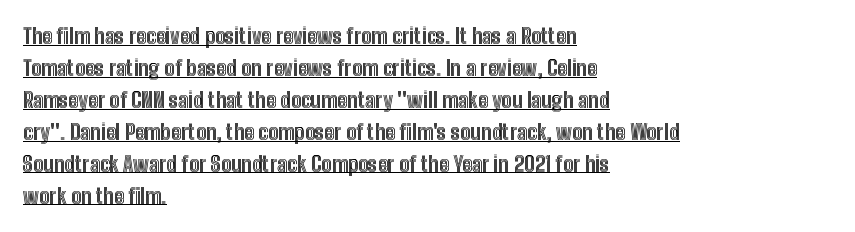
The image shows 21 px text type, upright; set left-aligned, normal line spacing (1.52x), normal letter spacing, underlined.
